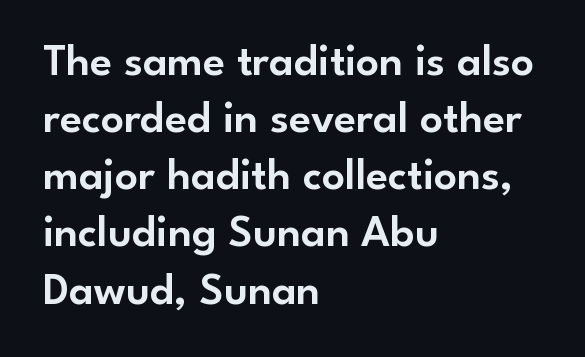
The image shows 45 px sans-serif type, upright; set left-aligned, normal line spacing (1.27x), normal letter spacing, not underlined; low stroke contrast and a small x-height.
